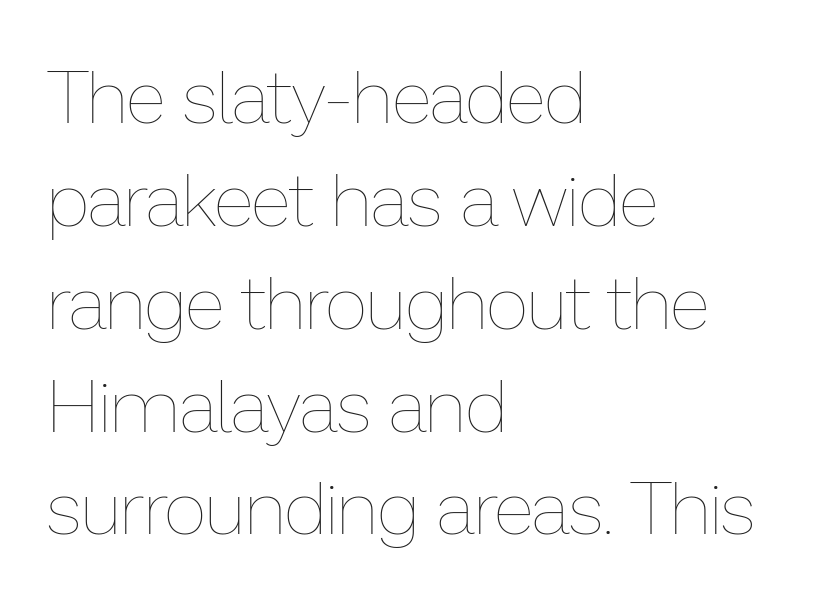
Q: Is the text bold? A: No.
Q: Is the text italic (slanted)? A: No, it is upright.
Q: Is the text underlined? A: No.
Q: How is the paragraph aligned? A: Left-aligned.
Q: Is the spacing between letters normal or unusually wide? A: Normal.
Q: Is the spacing between lines tight, normal or loose? A: Normal.
Q: Width (condensed, normal, or wide)? A: Normal.
Q: Stroke contrast? A: Low.
Q: x-height? A: Medium.
Q: Monospaced? A: No.
